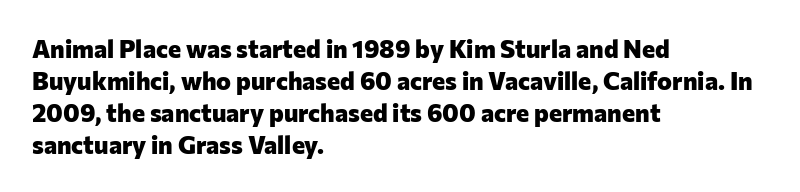
The typesetter chose a ragged-right arrangement here. The line texture is even and compact thanks to regular tracking. Summary of weight: heavy, a full bold. Vertically, the passage feels balanced, rows spaced as you'd expect. In terms of posture, this sample is upright.
